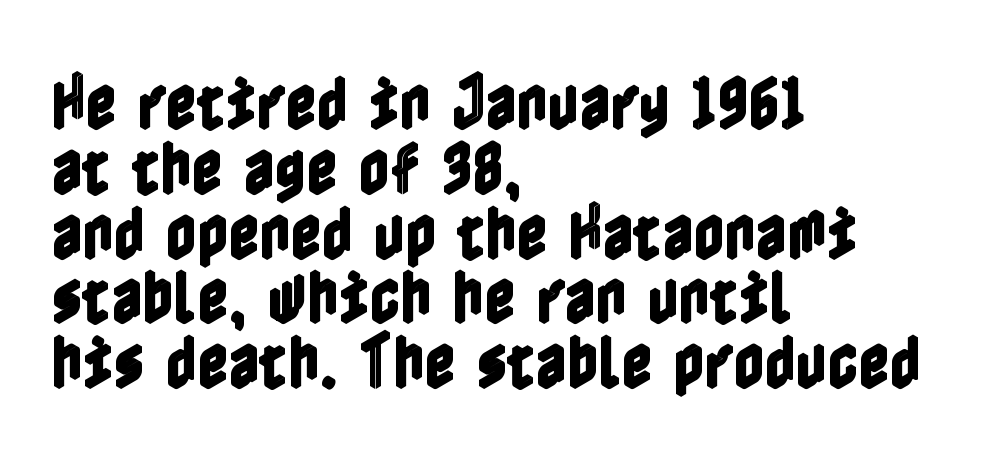
Q: Is the text italic (slanted)? A: No, it is upright.
Q: Is the text underlined? A: No.
Q: How is the paragraph aligned? A: Left-aligned.
Q: Is the spacing between letters normal or unusually wide? A: Normal.
Q: Is the spacing between lines tight, normal or loose? A: Tight.
Q: Width (condensed, normal, or wide)? A: Condensed.
Q: x-height? A: Medium.
